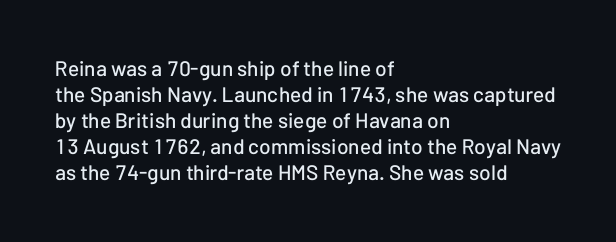
{"italic": "no", "underline": "no", "align": "left", "line_spacing_ratio": 1.24, "letter_spacing": "normal", "letter_spacing_em": 0.0, "glyph_px": 21}
